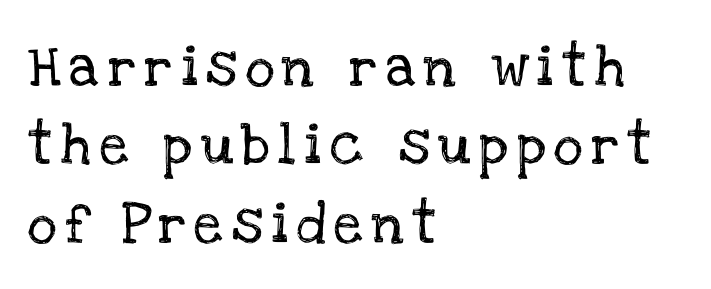
Rows of type keep a wide berth in the vertical direction. Quick note: underline off. To sum up the face: it has serifs. The letters advance in unequal steps, a hallmark of proportional type. Typeset ragged right — the left edge is the straight one.
